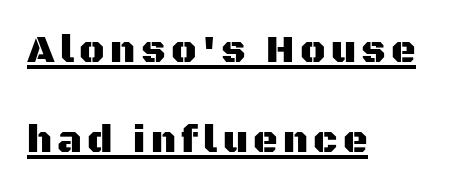
Q: Is the text italic (slanted)? A: No, it is upright.
Q: Is the typeface a serif or a sans-serif typeface? A: Sans-serif.
Q: Is the text underlined? A: Yes.
Q: How is the paragraph aligned? A: Left-aligned.
Q: Is the spacing between lines tight, normal or loose? A: Loose.
Q: Width (condensed, normal, or wide)? A: Normal.
Q: Stroke contrast? A: Medium.
Q: x-height? A: Large.
Q: Monospaced? A: No.
